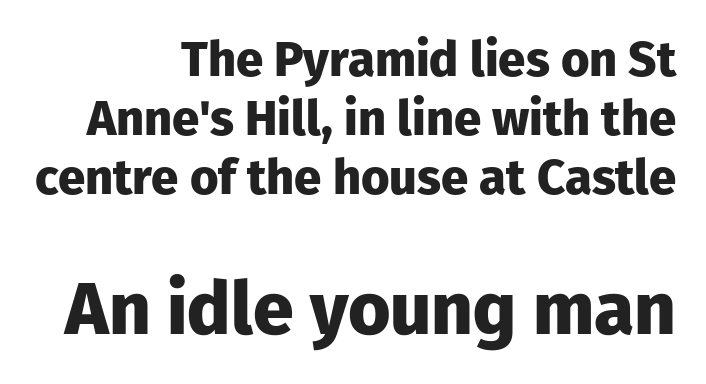
Does the type have serifs? No, each stem ends abruptly. Honestly, there is no underline to notice here at all. Notice how thick the strokes are: this is what a full bold looks like. This rendering uses right alignment, leaving the left contour irregular. The composition opens small and finishes big. The letters sit at their default tracking, neither squeezed nor spread.
